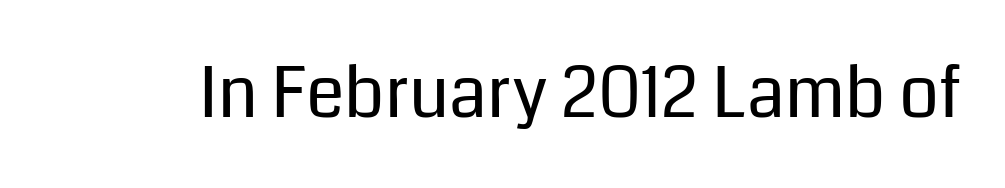
The image shows 70 px regular-weight sans-serif type, upright; set normal letter spacing, not underlined; low stroke contrast and a medium x-height.
